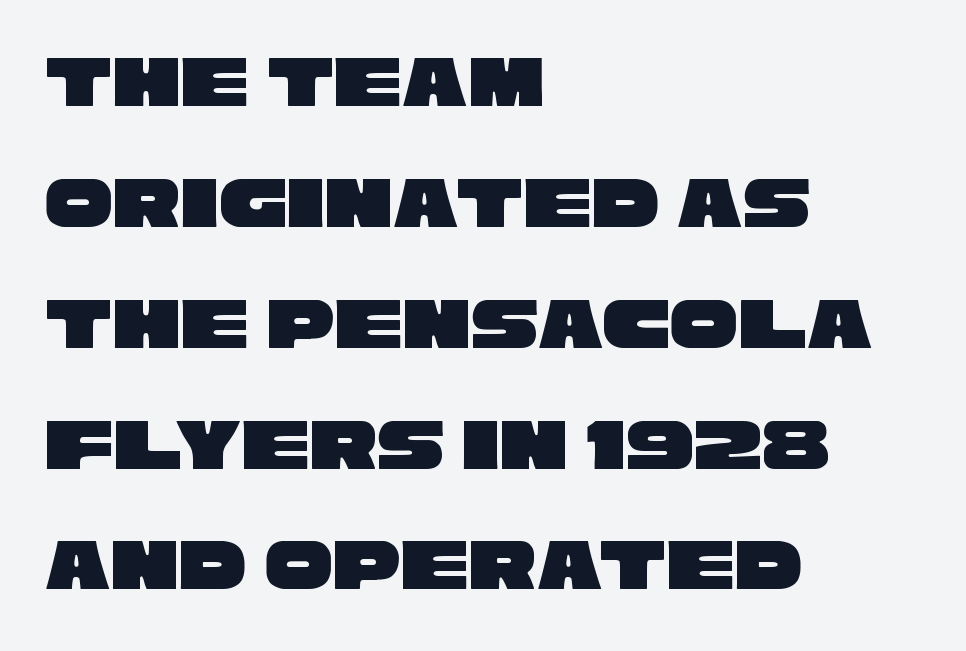
What kind of face is this? One without serifs — a sans. The specimen omits any rule beneath the text block's lines. Varying glyph widths throughout — classic text-font behaviour. Notice how the passage keeps a crisp vertical edge on the left only.
